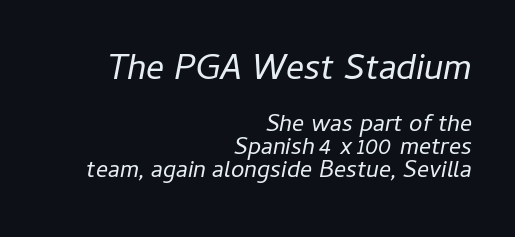
The image shows 36 px regular-weight type, italic (leaning right); set right-aligned, tight line spacing (0.97x), normal letter spacing, not underlined; the first (top) block is 1.5x larger; low stroke contrast and a medium x-height.
